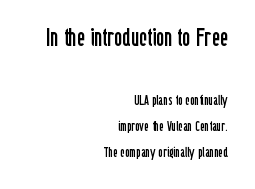
The image shows 25 px text type, upright; set right-aligned, line spacing 1.87x, normal letter spacing, not underlined; the first (top) block is 1.79x larger.
